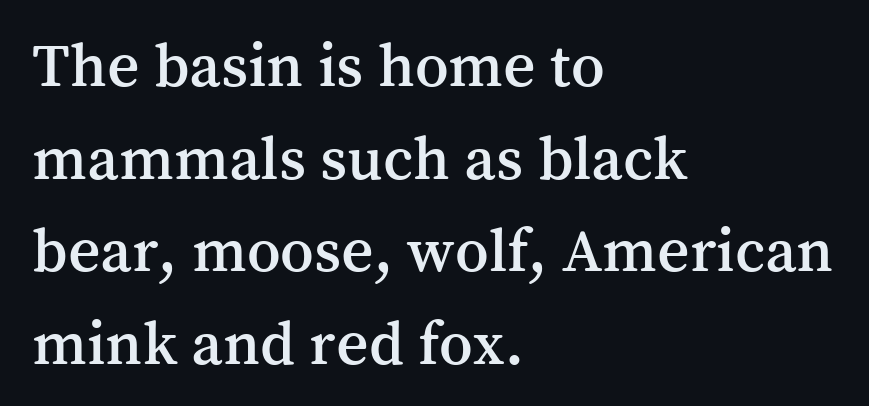
Q: Is the text italic (slanted)? A: No, it is upright.
Q: Is the typeface a serif or a sans-serif typeface? A: Serif.
Q: Is the text underlined? A: No.
Q: How is the paragraph aligned? A: Left-aligned.
Q: Is the spacing between letters normal or unusually wide? A: Normal.
Q: Is the spacing between lines tight, normal or loose? A: Normal.
Q: Width (condensed, normal, or wide)? A: Normal.
Q: Stroke contrast? A: Medium.
Q: x-height? A: Medium.
Q: Monospaced? A: No.
